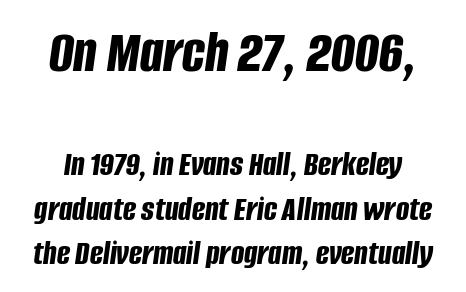
Q: Is the text bold? A: Yes.
Q: Is the text italic (slanted)? A: Yes, it leans right by about 8 degrees.
Q: Is the text underlined? A: No.
Q: How is the paragraph aligned? A: Centered.
Q: Is the spacing between letters normal or unusually wide? A: Normal.
Q: Is the spacing between lines tight, normal or loose? A: Normal.
Q: Which block of text is set in a larger size, the first (top) or the second (bottom)? A: The first (top) one.
Q: Width (condensed, normal, or wide)? A: Condensed.
Q: Stroke contrast? A: Low.
Q: x-height? A: Large.
Q: Monospaced? A: No.
